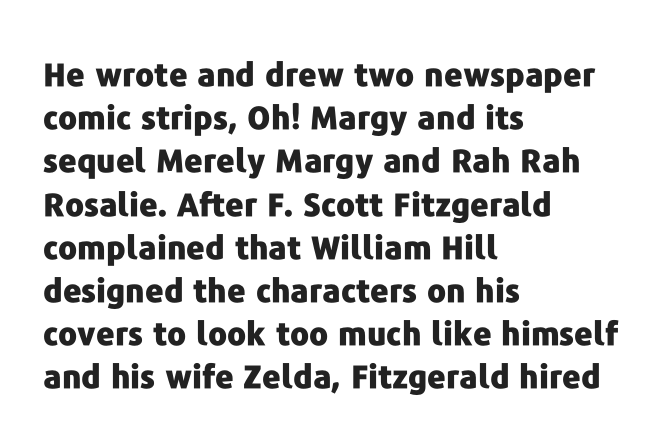
The image shows 32 px heavy sans-serif type, upright; set left-aligned, normal line spacing (1.35x), normal letter spacing, not underlined; low stroke contrast and a medium x-height.
